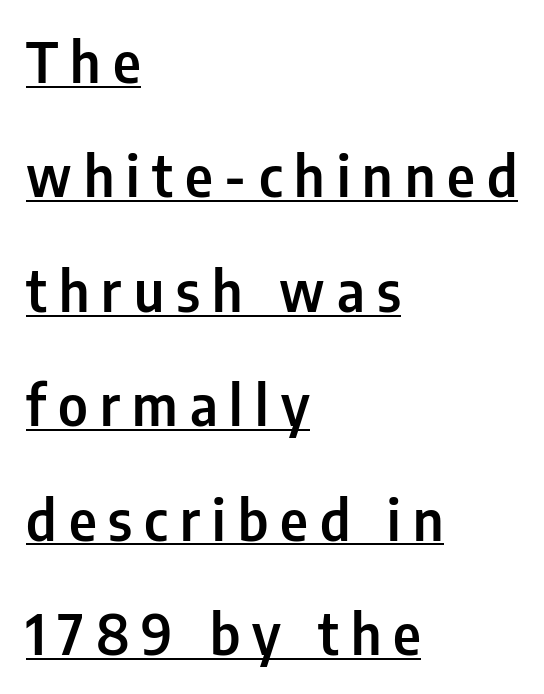
The image shows 55 px condensed sans-serif type, upright; set left-aligned, loose line spacing (2.08x), unusually wide letter spacing (+0.22 em), underlined; low stroke contrast and a medium x-height.
